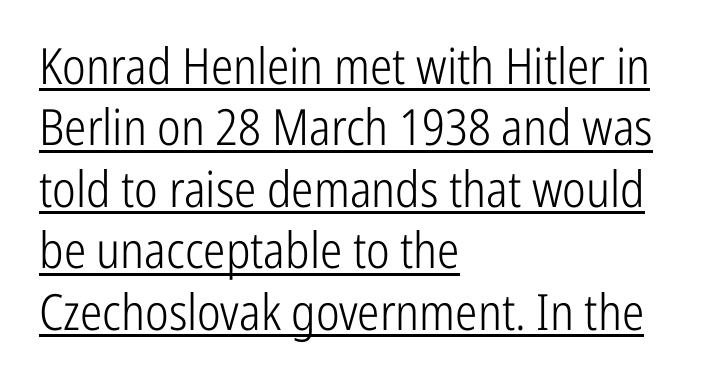
Spacing verdict: proportional, widths tailored to each character. Between one letter and the next there's only the usual sliver of space. The setting favours the left margin, as ordinary paragraphs usually do. Does a line run under the words? Yes, clearly. Weight: regular or lighter.
